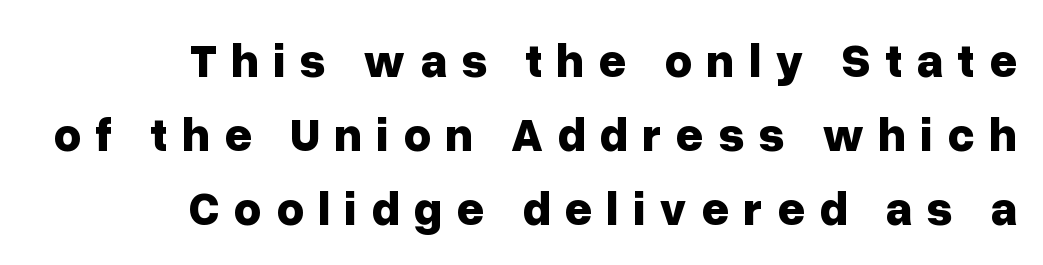
The image shows 48 px bold sans-serif type, upright; set right-aligned, normal line spacing (1.54x), unusually wide letter spacing (+0.29 em), not underlined; low stroke contrast and a medium x-height.
